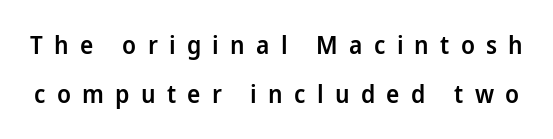
Glance below the letters and you will spot only blank space. What stands out about the letter spacing? Its width — letters are far apart. The rendering uses a semibold face; strokes are thickened but not to full bold. Notice how the stems are strictly vertical — no italics here.
